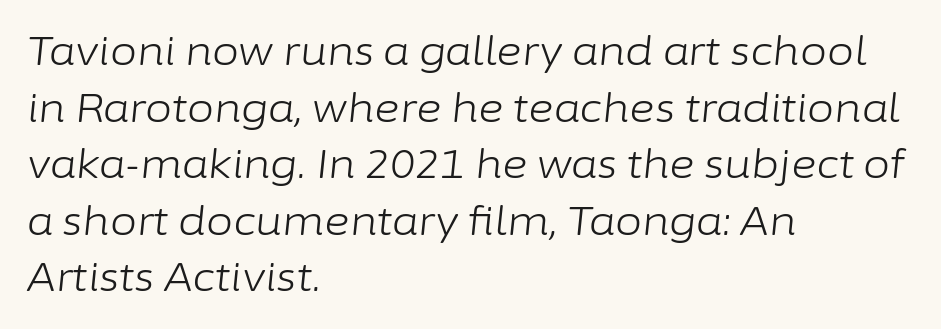
Think of a printed novel: that variable character pitch is what you see here. The typeface has the unassuming heft of standard copy or less. Leading: standard. Tracking here is standard; glyphs follow each other at the usual distance.
